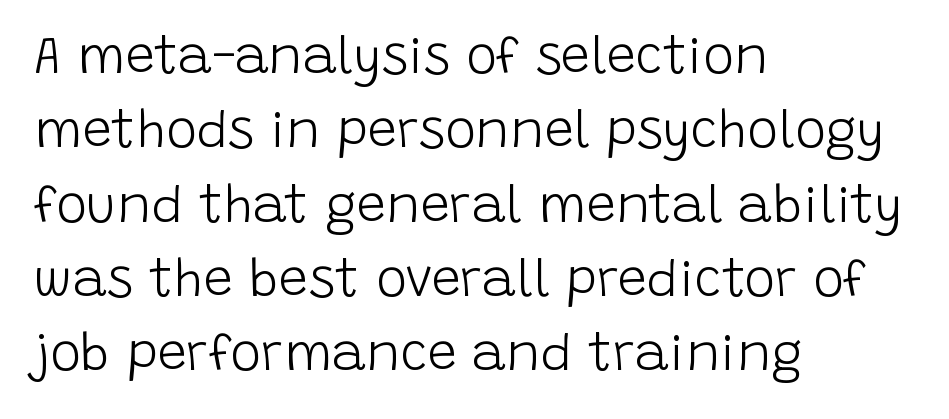
The image shows 52 px light sans-serif type, upright; set left-aligned, normal line spacing (1.43x), normal letter spacing, not underlined; low stroke contrast and a large x-height.
